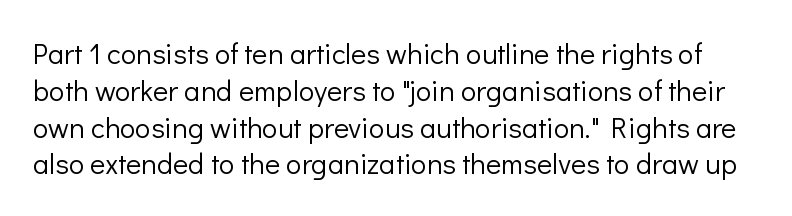
I'd call this a sans setting — the letters go barefoot. Is there much room between lines? A standard amount, neither cramped nor airy. Think of a printed novel: that variable character pitch is what you see here. The lettering holds an erect, upright posture throughout. Has an underline been added? It has not. This reads as an unemphasized weight, regular at the heaviest.
